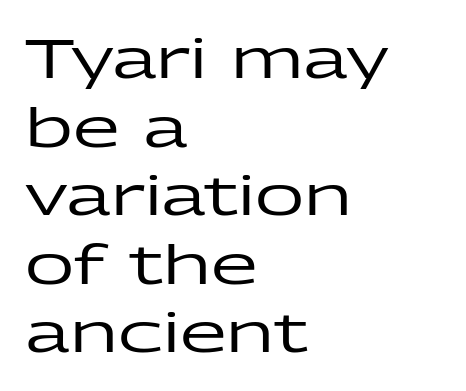
Q: Is the text italic (slanted)? A: No, it is upright.
Q: Is the typeface a serif or a sans-serif typeface? A: Sans-serif.
Q: Is the text underlined? A: No.
Q: How is the paragraph aligned? A: Left-aligned.
Q: Is the spacing between letters normal or unusually wide? A: Normal.
Q: Is the spacing between lines tight, normal or loose? A: Normal.
Q: Width (condensed, normal, or wide)? A: Wide.
Q: Stroke contrast? A: Low.
Q: x-height? A: Medium.
Q: Monospaced? A: No.
